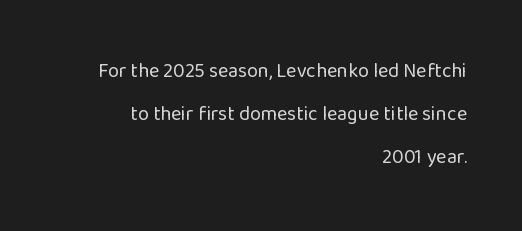
Q: Is the text bold? A: No.
Q: Is the text italic (slanted)? A: No, it is upright.
Q: Is the text underlined? A: No.
Q: How is the paragraph aligned? A: Right-aligned.
Q: Is the spacing between letters normal or unusually wide? A: Normal.
Q: Is the spacing between lines tight, normal or loose? A: Loose.
